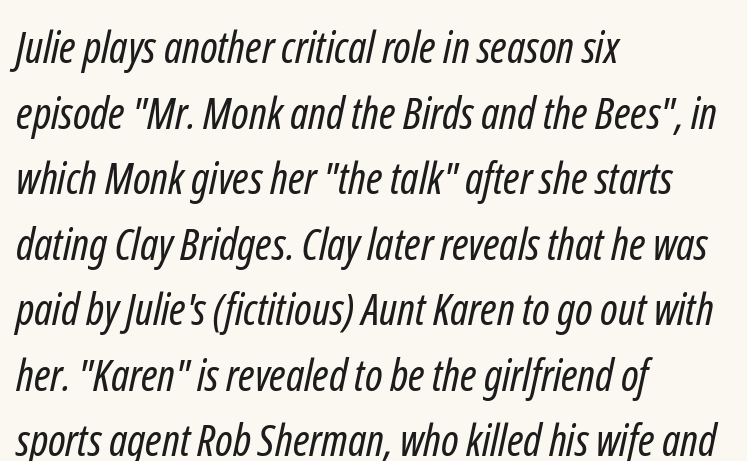
Glyph-to-glyph distance matches everyday printed text. Typeset ragged right — the left edge is the straight one. This sample has the flowing, uneven cadence of proportional lettering. The letters carry no serifs — their stems end cleanly without finishing strokes.
